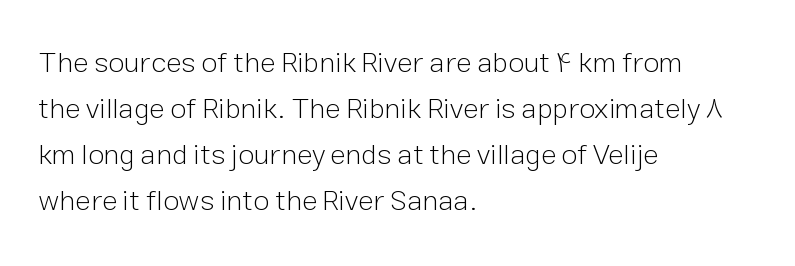
Compared with typical paragraphs, the rows here are spaced about the same. A clean baseline with only descenders dipping below it. You could not count columns in this text — the font is proportionally spaced. In terms of posture, this sample is upright. This is sans-serif lettering, the kind often seen on screens and signage.
